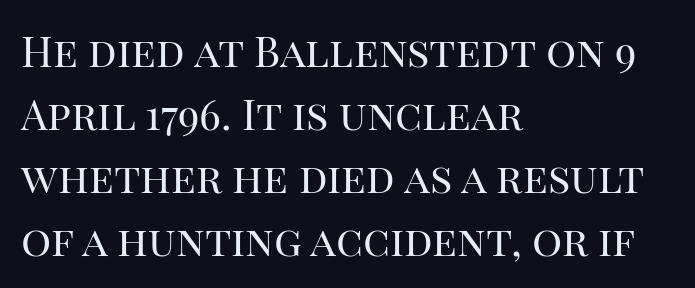
Q: Is the text bold? A: No.
Q: Is the text italic (slanted)? A: No, it is upright.
Q: Is the typeface a serif or a sans-serif typeface? A: Serif.
Q: Is the text underlined? A: No.
Q: How is the paragraph aligned? A: Left-aligned.
Q: Is the spacing between letters normal or unusually wide? A: Normal.
Q: Is the spacing between lines tight, normal or loose? A: Normal.
Q: Width (condensed, normal, or wide)? A: Normal.
Q: Stroke contrast? A: High.
Q: x-height? A: Large.
Q: Monospaced? A: No.
